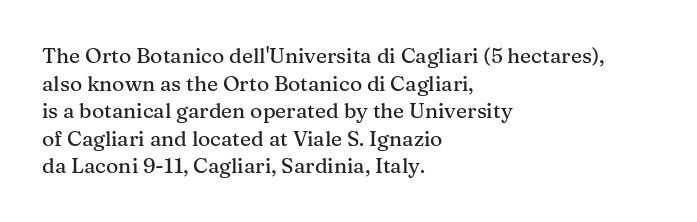
The image shows 21 px text type, upright; set left-aligned, normal line spacing (1.31x), normal letter spacing, not underlined.
